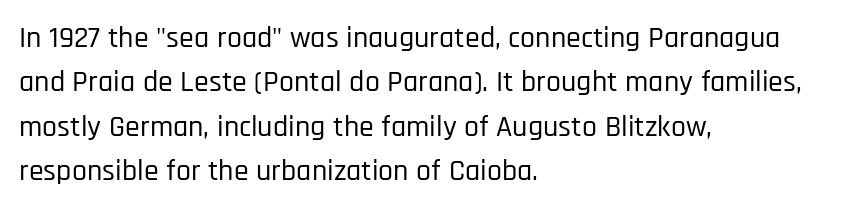
What's the leading like? Ordinary, nothing unusual. Unlike a traditional serif, this face leaves its strokes unadorned. This sample uses plain, unmodified letter spacing. Here the designer chose a conventional face with non-uniform glyph widths.
